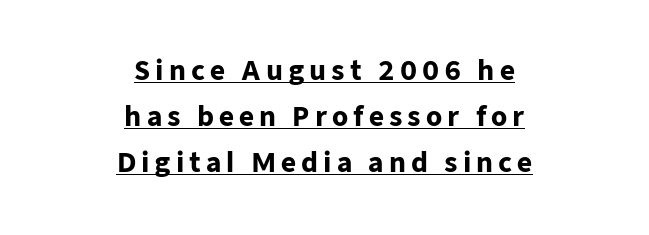
The image shows 26 px bold type, upright; set centered, line spacing 1.77x, underlined.
